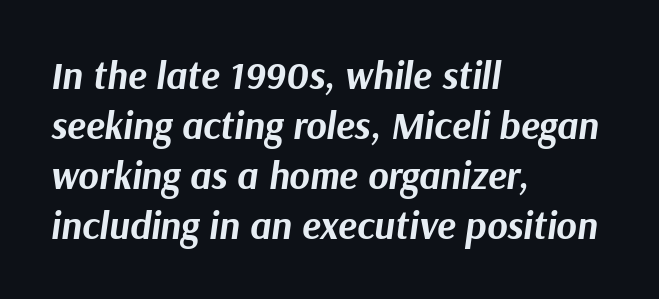
Would a proofreader flag this as italicized? Yes. Honestly, there is no underline to notice here at all. Is this a fixed-width face? No — the glyphs have proportional, varying widths. The type is set solid horizontally, with unmodified tracking. How would I describe the line gaps? Plain and ordinary.
